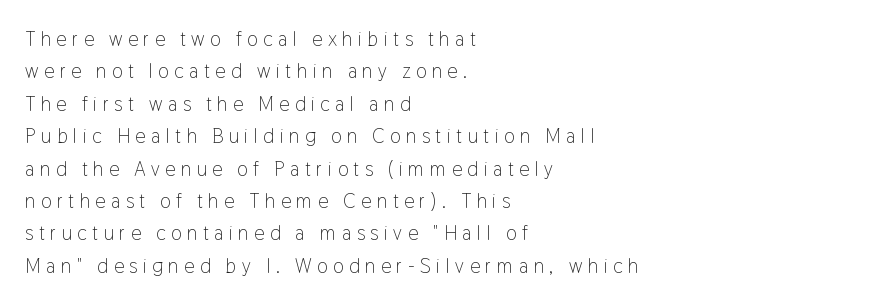
A classic flush-left, rag-right setting is used for this passage. Vertical strokes here are truly vertical. Honestly, there is no underline to notice here at all. The passage shown stacks its lines at a standard gap. In terms of letterspacing, this is a distinctly airy, spread setting.
